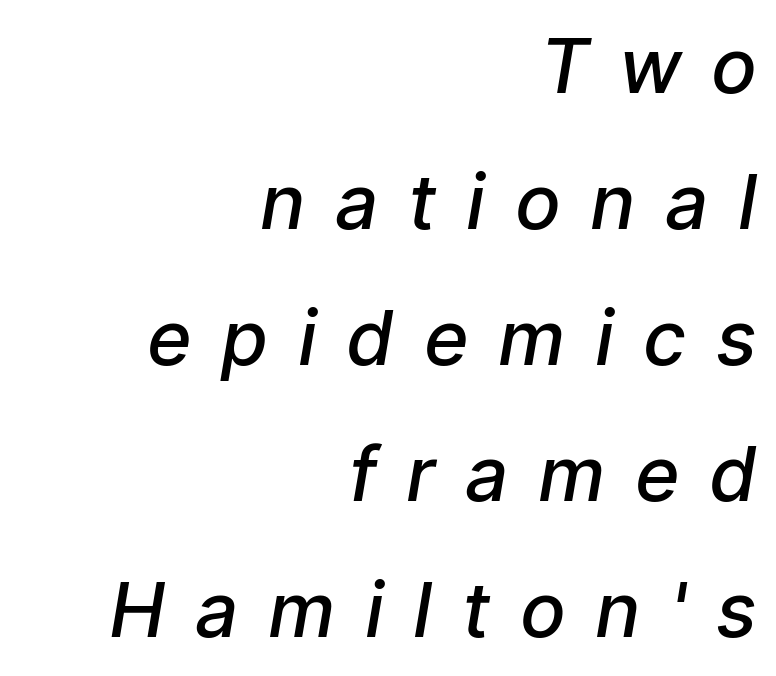
Each letter keeps its own natural width here, so spacing adapts to shape. Horizontal alignment here is rightward, an uncommon choice for prose. Inter-character spacing is expanded well beyond the font's built-in metrics. The font is running at a semibold setting, under full bold. No feet cap the strokes, marking this as sans-serif type. Lines of text with bare space underneath.
